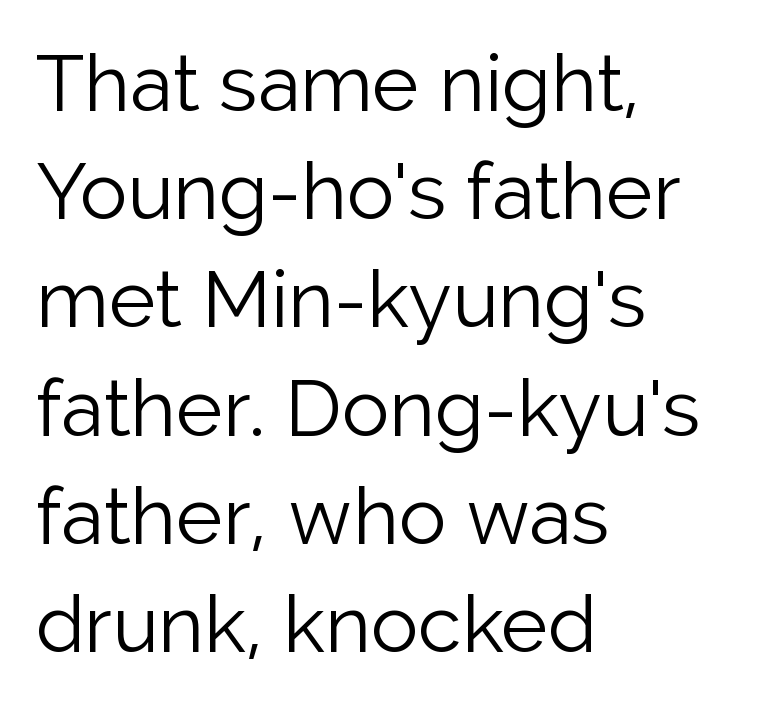
The image shows 79 px light sans-serif type, upright; set left-aligned, normal line spacing (1.37x), normal letter spacing, not underlined; low stroke contrast and a medium x-height.
